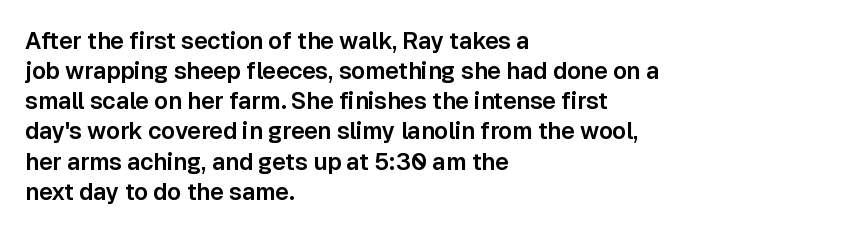
The ragged edge is on the right, which tells us the setting is flush left. What's the leading like? Ordinary, nothing unusual. Posture: straight, roman, zero tilt. The face used here is rendered with its standard letterfit. Letters rest on an invisible, unmarked baseline.
